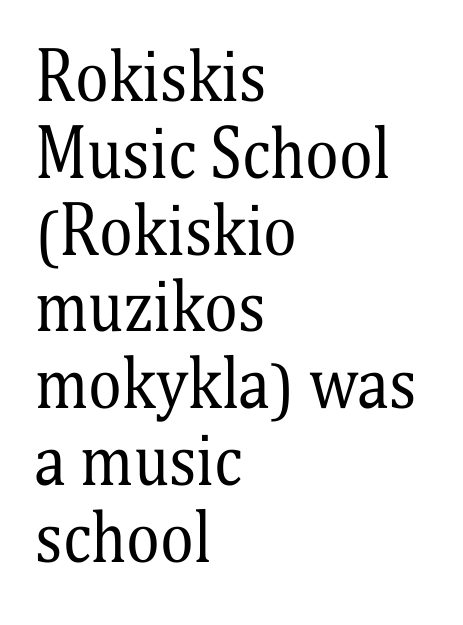
The image shows 64 px regular-weight, condensed serif type, upright; set left-aligned, line spacing 1.2x, normal letter spacing, not underlined; medium stroke contrast and a medium x-height.
